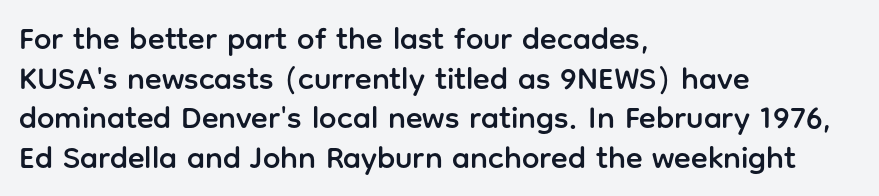
The space beneath each line is pristine and unruled. Tracking here is standard; glyphs follow each other at the usual distance. Each new line begins a customary step beneath the previous one. Do the characters align in a grid? No, the font is proportional. Rendered with straight, roman letterforms. This sample is left-justified, so line endings fall wherever the words run out.
